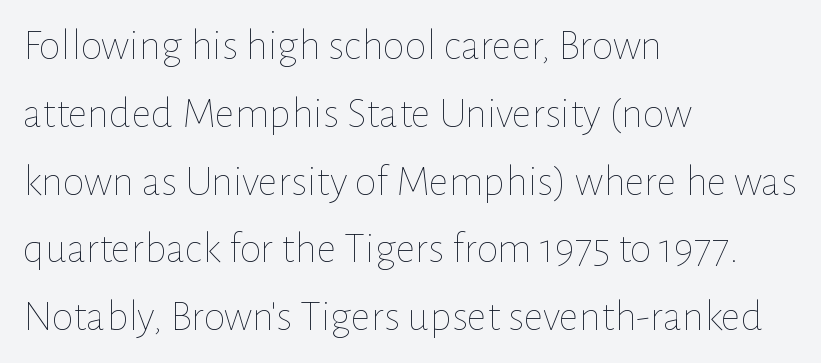
{"italic": "no", "bold": "no", "weight": "thin", "width": "normal", "stroke_contrast": "low", "x_height": "medium", "monospaced": "no", "underline": "no", "align": "left", "line_spacing": "normal", "line_spacing_ratio": 1.54, "letter_spacing": "normal", "letter_spacing_em": 0.0, "glyph_px": 44}
